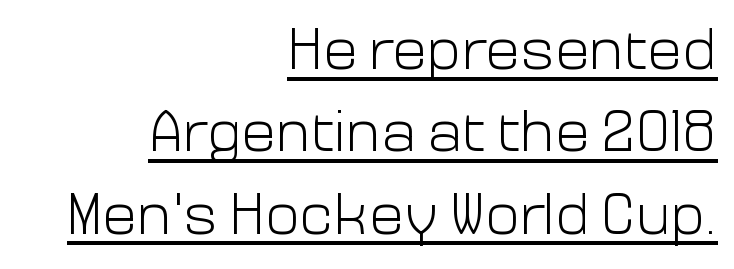
Q: Is the text bold? A: No.
Q: Is the text italic (slanted)? A: No, it is upright.
Q: Is the typeface a serif or a sans-serif typeface? A: Sans-serif.
Q: Is the text underlined? A: Yes.
Q: How is the paragraph aligned? A: Right-aligned.
Q: Is the spacing between letters normal or unusually wide? A: Normal.
Q: Is the spacing between lines tight, normal or loose? A: Normal.
Q: Width (condensed, normal, or wide)? A: Normal.
Q: Stroke contrast? A: Low.
Q: x-height? A: Medium.
Q: Monospaced? A: No.
